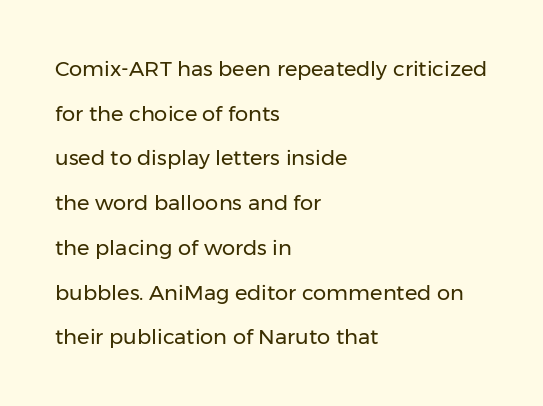
{"italic": "no", "bold": "no", "underline": "no", "align": "left", "line_spacing": "loose", "line_spacing_ratio": 2.13, "letter_spacing": "normal", "letter_spacing_em": 0.0, "glyph_px": 21}
